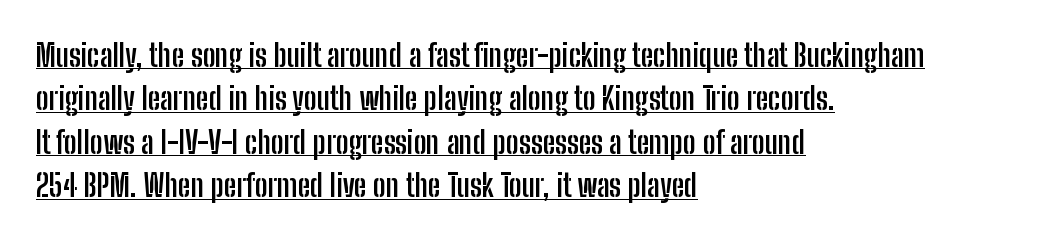
The image shows 31 px semibold, condensed sans-serif type, upright; set left-aligned, normal line spacing (1.4x), normal letter spacing, underlined; low stroke contrast and a medium x-height.
